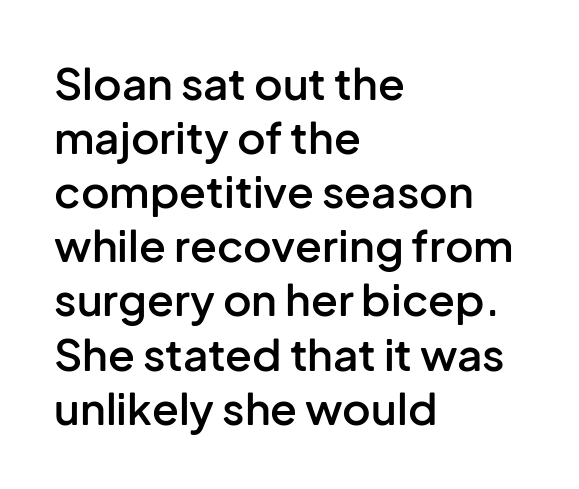
The image shows 44 px semibold sans-serif type, upright; set left-aligned, line spacing 1.23x, normal letter spacing, not underlined; low stroke contrast and a medium x-height.
